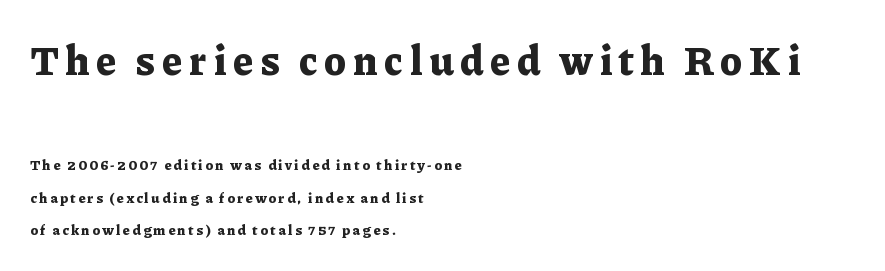
Type size steps down from the first block to the second. Examine the stroke ends and you'll spot serifs. The ragged edge is on the right, which tells us the setting is flush left. Honestly, the rows look like they've been pulled way apart.
